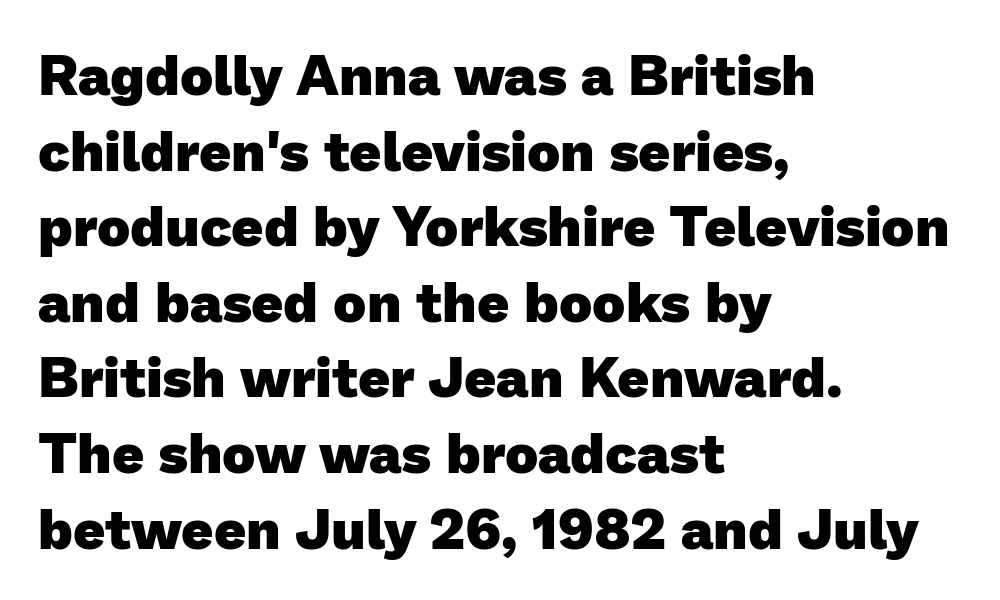
The image shows 56 px heavy sans-serif type; set left-aligned, normal line spacing (1.35x), normal letter spacing, not underlined; low stroke contrast and a medium x-height.
